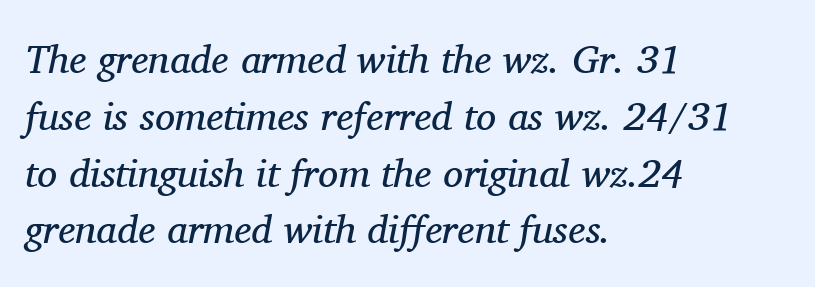
{"serif": "yes", "italic": "yes", "lean": "right", "slant_degrees": 11, "bold": "no", "weight": "regular", "width": "normal", "stroke_contrast": "medium", "x_height": "medium", "monospaced": "no", "underline": "no", "align": "left", "line_spacing": "normal", "line_spacing_ratio": 1.42, "letter_spacing": "normal", "letter_spacing_em": 0.0, "glyph_px": 40}
